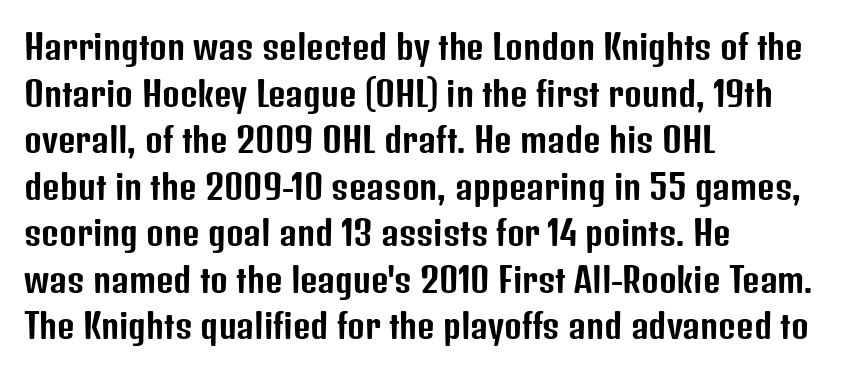
The image shows 34 px condensed sans-serif type, upright; set left-aligned, normal line spacing (1.37x), normal letter spacing, not underlined; low stroke contrast and a medium x-height.
